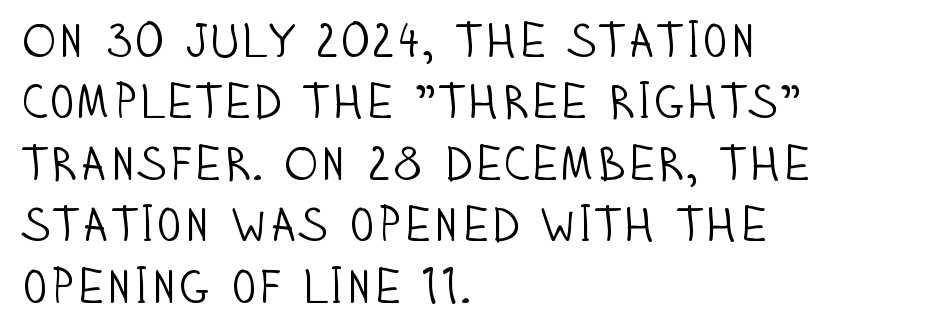
{"serif": "no", "italic": "no", "bold": "no", "weight": "light", "width": "condensed", "stroke_contrast": "low", "x_height": "large", "monospaced": "no", "underline": "no", "align": "left", "line_spacing": "normal", "line_spacing_ratio": 1.28, "letter_spacing": "normal", "letter_spacing_em": 0.0, "glyph_px": 48}
